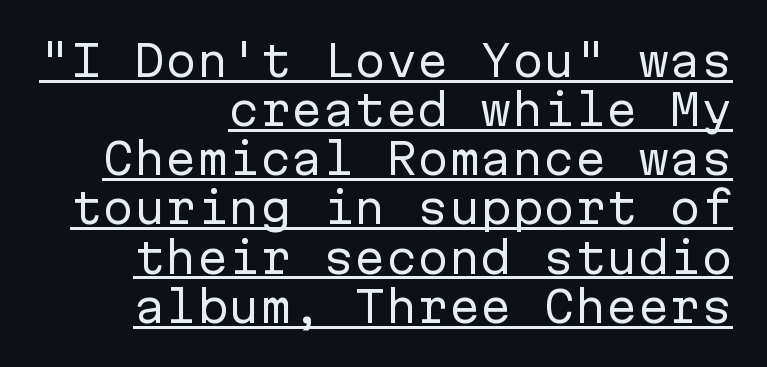
Q: Is the text bold? A: No.
Q: Is the text italic (slanted)? A: No, it is upright.
Q: Is the typeface a serif or a sans-serif typeface? A: Sans-serif.
Q: Is the text underlined? A: Yes.
Q: How is the paragraph aligned? A: Right-aligned.
Q: Is the spacing between letters normal or unusually wide? A: Normal.
Q: Width (condensed, normal, or wide)? A: Normal.
Q: Stroke contrast? A: Low.
Q: x-height? A: Medium.
Q: Monospaced? A: Yes.
